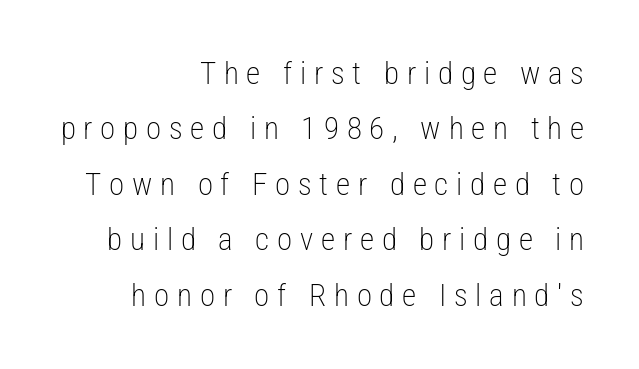
Spacing between characters has been opened up far beyond the box default. If you drew a ruler down the right edge, every line would touch it. The characters are drawn with everyday or finer stroke widths. Does the type have serifs? No, each stem ends abruptly. A typesetter would call this proportional, since set widths differ per character. Italic: no, the glyphs are upright roman.
